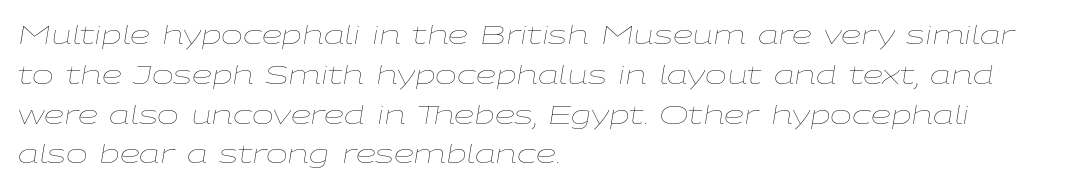
Q: Is the text bold? A: No.
Q: Is the text italic (slanted)? A: Yes, it leans right by about 9 degrees.
Q: Is the text underlined? A: No.
Q: How is the paragraph aligned? A: Left-aligned.
Q: Is the spacing between letters normal or unusually wide? A: Normal.
Q: Is the spacing between lines tight, normal or loose? A: Normal.
